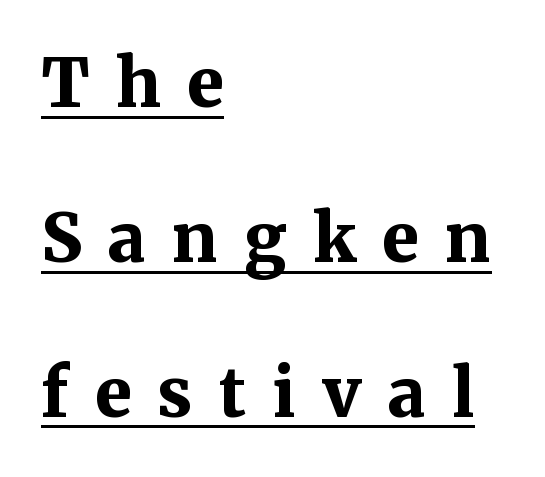
A typesetter would mark this as roman, not italic. Compared with a centered layout, this one pins lines to the left instead. Glance below the letters and you will spot a drawn line. Honestly, the letter spacing is so wide it's the main thing you notice. Looks like regular typesetting: each glyph gets only the width it needs.
